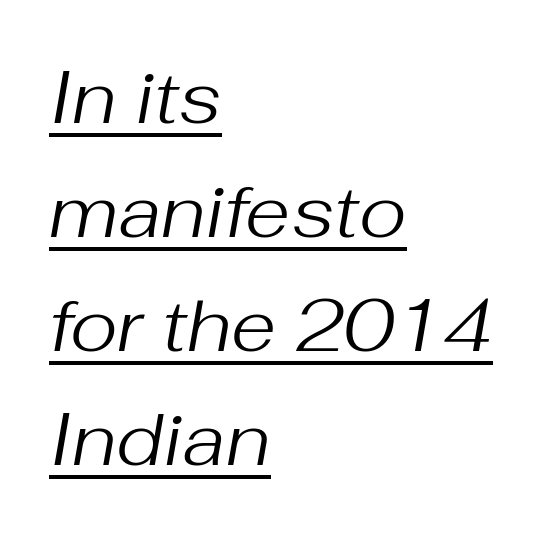
The image shows 73 px regular-weight type, italic (leaning right); set left-aligned, normal line spacing (1.56x), normal letter spacing, underlined; medium stroke contrast and a medium x-height.
